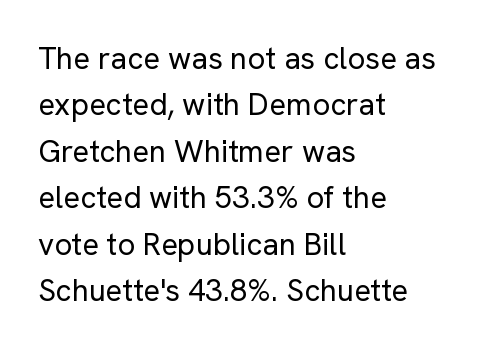
The image shows 31 px regular-weight sans-serif type, upright; set left-aligned, normal line spacing (1.5x), normal letter spacing, not underlined; low stroke contrast and a medium x-height.
